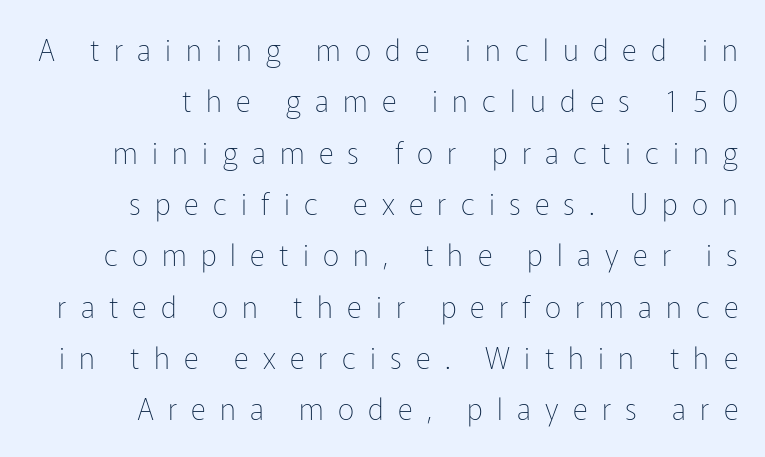
{"serif": "no", "italic": "no", "bold": "no", "weight": "thin", "width": "normal", "stroke_contrast": "low", "x_height": "medium", "monospaced": "no", "underline": "no", "align": "right", "line_spacing_ratio": 1.77, "letter_spacing": "wide", "letter_spacing_em": 0.49, "glyph_px": 29}
